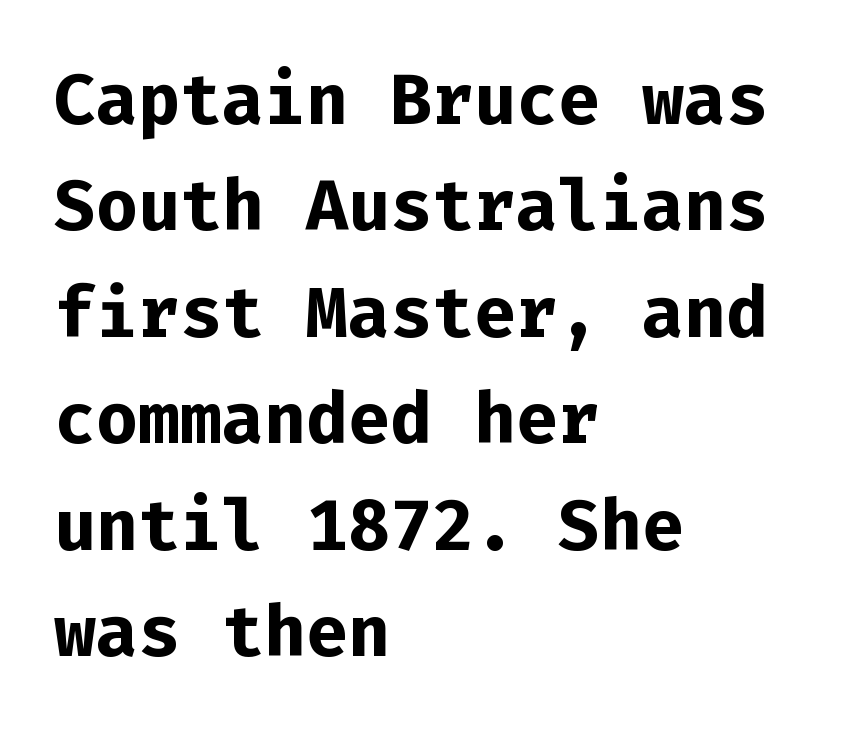
Serifs: no, the terminals of the letterforms are clean. Lines of text with bare space underneath. Does the weight exceed regular? Yes, all the way to bold. The rendering keeps characters at their native spacing. Quick note: interline space is typical.
